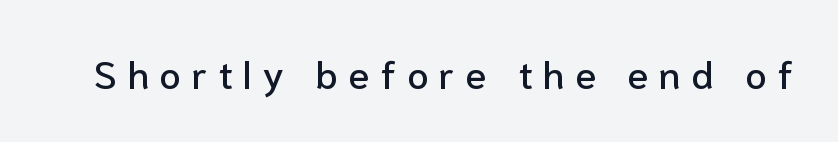
Tracking value appears strongly positive — letters spread wide. Proportional: the letters do not fall into vertical columns. Do the letters lean? They stand straight. The zone under the glyphs is completely vacant. No feet cap the strokes, marking this as sans-serif type.
